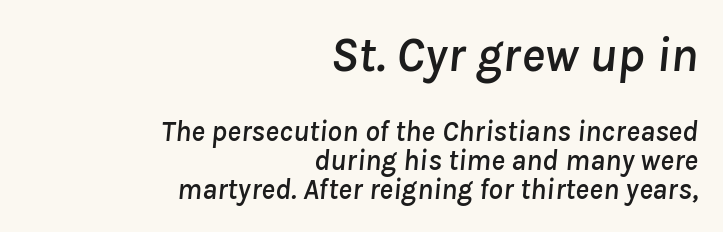
{"italic": "yes", "lean": "right", "slant_degrees": 8, "width": "normal", "stroke_contrast": "low", "x_height": "medium", "monospaced": "no", "underline": "no", "align": "right", "line_spacing": "tight", "line_spacing_ratio": 0.99, "letter_spacing": "normal", "letter_spacing_em": 0.0, "larger_block": "first", "size_ratio": 1.72, "glyph_px": 50}
